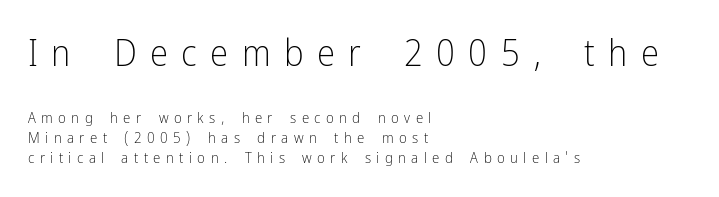
{"serif": "no", "italic": "no", "bold": "no", "weight": "light", "width": "condensed", "stroke_contrast": "low", "x_height": "medium", "monospaced": "no", "underline": "no", "align": "left", "line_spacing": "normal", "line_spacing_ratio": 1.34, "letter_spacing": "wide", "letter_spacing_em": 0.36, "larger_block": "first", "size_ratio": 2.47, "glyph_px": 37}
